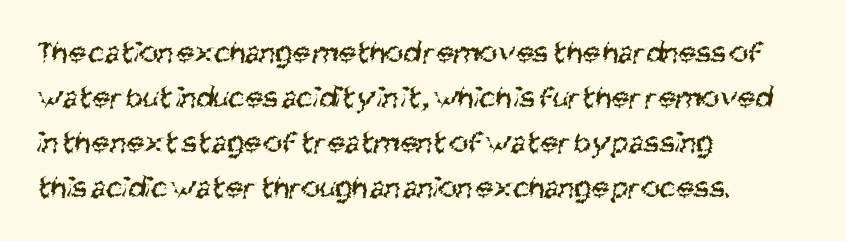
Q: Is the text bold? A: No.
Q: Is the typeface a serif or a sans-serif typeface? A: Sans-serif.
Q: Is the text underlined? A: No.
Q: How is the paragraph aligned? A: Left-aligned.
Q: Is the spacing between letters normal or unusually wide? A: Normal.
Q: Is the spacing between lines tight, normal or loose? A: Normal.
Q: Width (condensed, normal, or wide)? A: Condensed.
Q: Stroke contrast? A: Medium.
Q: x-height? A: Large.
Q: Monospaced? A: No.
